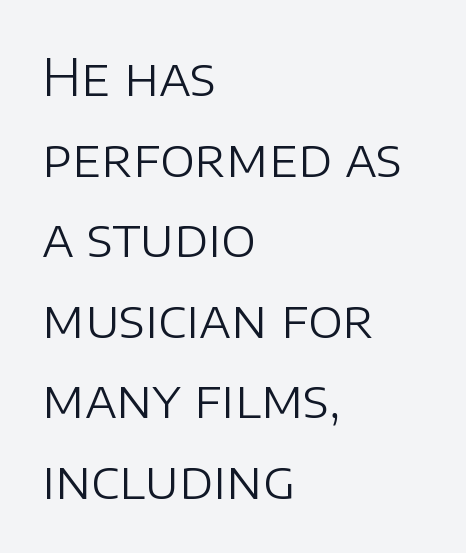
{"serif": "no", "italic": "no", "bold": "no", "weight": "light", "width": "normal", "stroke_contrast": "low", "x_height": "large", "monospaced": "no", "underline": "no", "align": "left", "line_spacing": "normal", "line_spacing_ratio": 1.55, "letter_spacing": "normal", "letter_spacing_em": 0.0, "glyph_px": 52}
